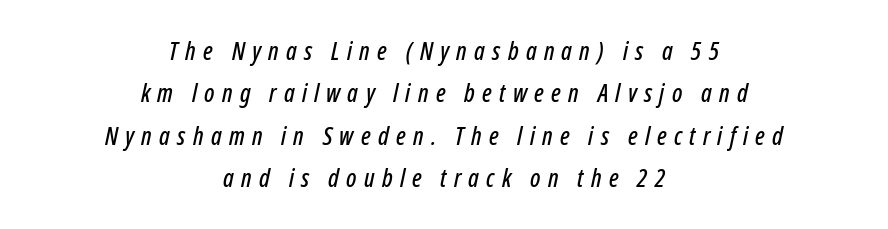
{"italic": "yes", "lean": "right", "slant_degrees": 12, "underline": "no", "align": "center", "line_spacing": "normal", "line_spacing_ratio": 1.7, "letter_spacing": "wide", "letter_spacing_em": 0.29, "glyph_px": 25}
